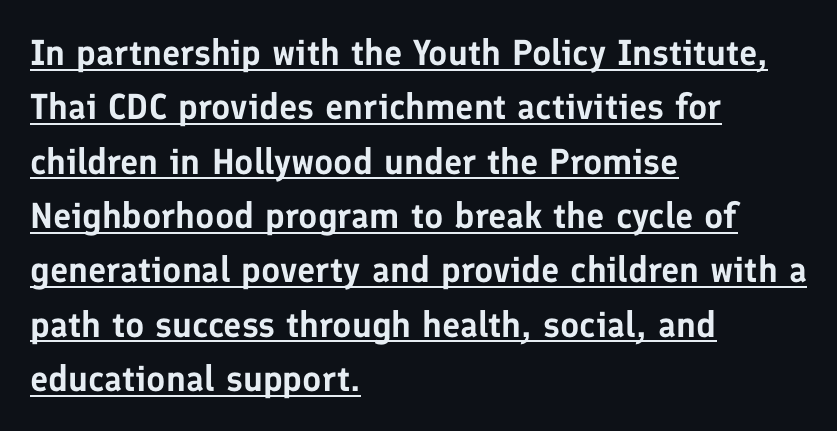
The typeface chosen for these lines omits serifs. Every stem runs plumb, perpendicular to the baseline. Each letter keeps its own natural width here, so spacing adapts to shape. Tracking value appears to be zero — textbook default spacing. A normal amount of white space separates one row of letters from the next.
